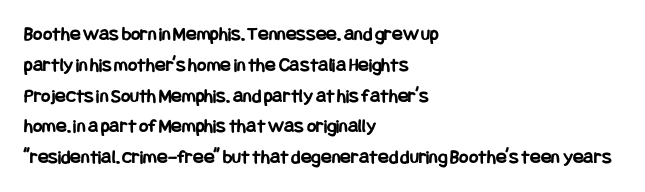
Q: Is the text bold? A: Yes.
Q: Is the text italic (slanted)? A: No, it is upright.
Q: Is the text underlined? A: No.
Q: How is the paragraph aligned? A: Left-aligned.
Q: Is the spacing between letters normal or unusually wide? A: Normal.
Q: Is the spacing between lines tight, normal or loose? A: Normal.
